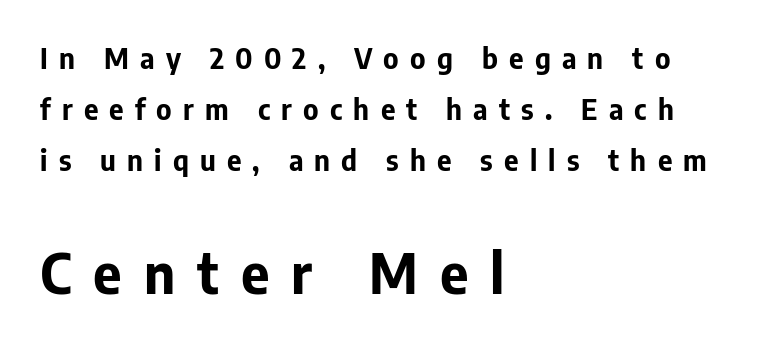
{"serif": "no", "italic": "no", "bold": "yes", "weight": "bold", "width": "normal", "stroke_contrast": "low", "x_height": "medium", "monospaced": "no", "underline": "no", "align": "left", "line_spacing_ratio": 1.82, "letter_spacing": "wide", "letter_spacing_em": 0.4, "larger_block": "second", "size_ratio": 1.96, "glyph_px": 55}
